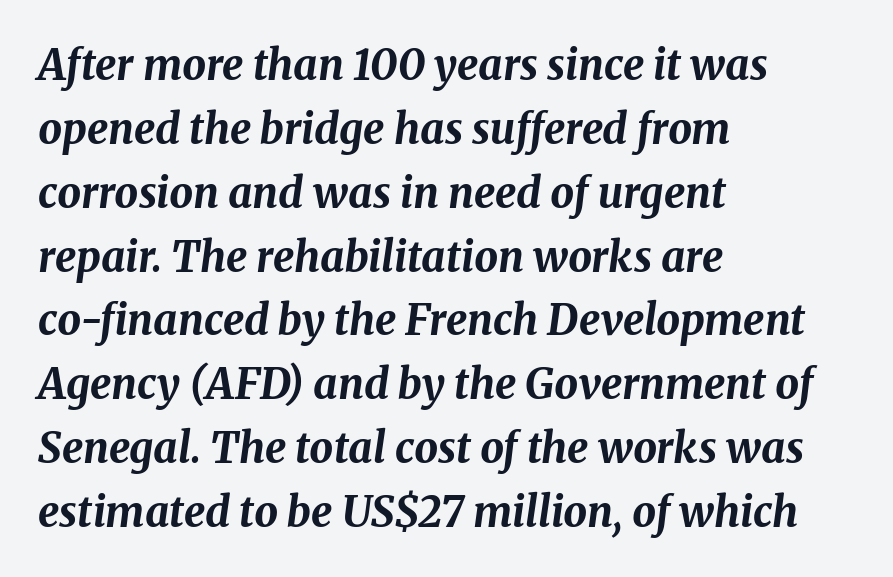
{"italic": "yes", "lean": "right", "slant_degrees": 8, "bold": "yes", "weight": "bold", "width": "normal", "stroke_contrast": "medium", "x_height": "medium", "monospaced": "no", "underline": "no", "align": "left", "line_spacing": "normal", "line_spacing_ratio": 1.52, "letter_spacing": "normal", "letter_spacing_em": 0.0, "glyph_px": 42}
